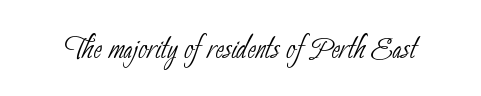
The image shows 40 px thin, condensed sans-serif type; set normal letter spacing, not underlined; low stroke contrast and a small x-height.
